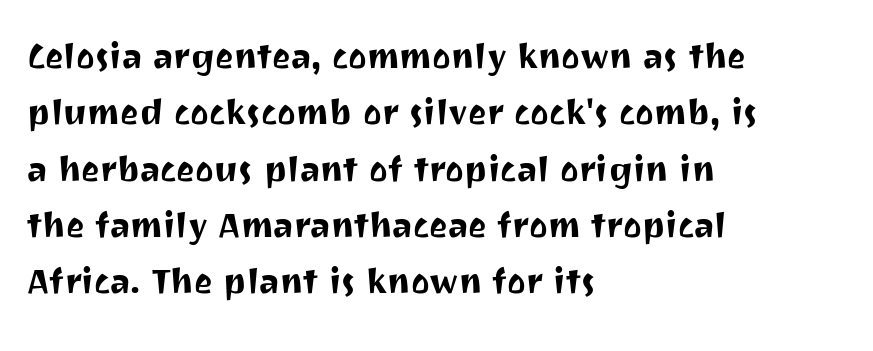
Q: Is the text italic (slanted)? A: No, it is upright.
Q: Is the typeface a serif or a sans-serif typeface? A: Sans-serif.
Q: Is the text underlined? A: No.
Q: How is the paragraph aligned? A: Left-aligned.
Q: Is the spacing between letters normal or unusually wide? A: Normal.
Q: Is the spacing between lines tight, normal or loose? A: Normal.
Q: Width (condensed, normal, or wide)? A: Normal.
Q: Stroke contrast? A: Medium.
Q: x-height? A: Medium.
Q: Monospaced? A: No.
